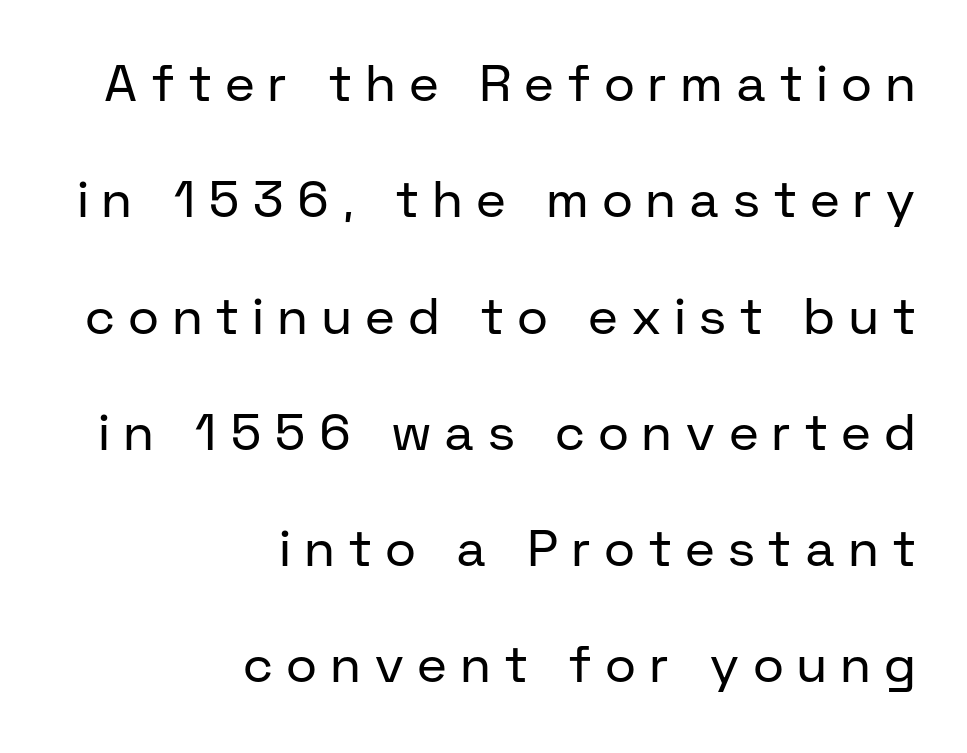
The image shows 51 px regular-weight sans-serif type, upright; set right-aligned, loose line spacing (2.28x), unusually wide letter spacing (+0.29 em), not underlined; low stroke contrast and a medium x-height.
